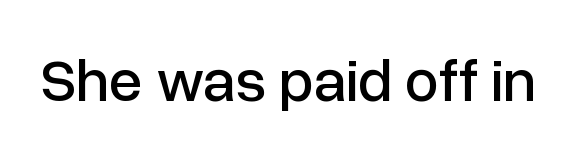
Characters follow at the spacing the type designer built in. This sample uses an upright cut, with every glyph sitting square on the baseline. I'd call this a sans setting — the letters go barefoot. This sample has the flowing, uneven cadence of proportional lettering. The specimen omits any rule beneath the text block's lines.
